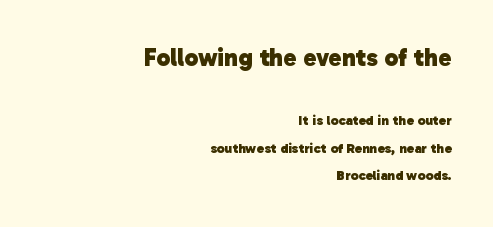
The upper block of text is set noticeably larger than the block beneath it. Baseline-to-baseline distance is far greater than the letter height. Plain, unruled lines of type. Glyph-to-glyph distance matches everyday printed text.
